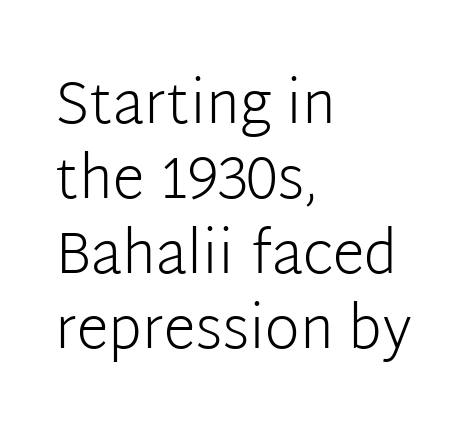
Q: Is the text bold? A: No.
Q: Is the text italic (slanted)? A: No, it is upright.
Q: Is the typeface a serif or a sans-serif typeface? A: Sans-serif.
Q: Is the text underlined? A: No.
Q: How is the paragraph aligned? A: Left-aligned.
Q: Is the spacing between letters normal or unusually wide? A: Normal.
Q: Is the spacing between lines tight, normal or loose? A: Normal.
Q: Width (condensed, normal, or wide)? A: Normal.
Q: Stroke contrast? A: Low.
Q: x-height? A: Medium.
Q: Monospaced? A: No.
